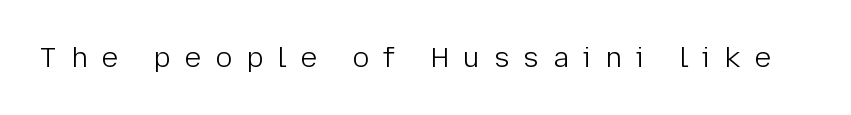
{"serif": "no", "italic": "no", "bold": "no", "weight": "light", "width": "normal", "stroke_contrast": "low", "x_height": "medium", "monospaced": "no", "underline": "no", "letter_spacing": "wide", "letter_spacing_em": 0.5, "glyph_px": 28}
